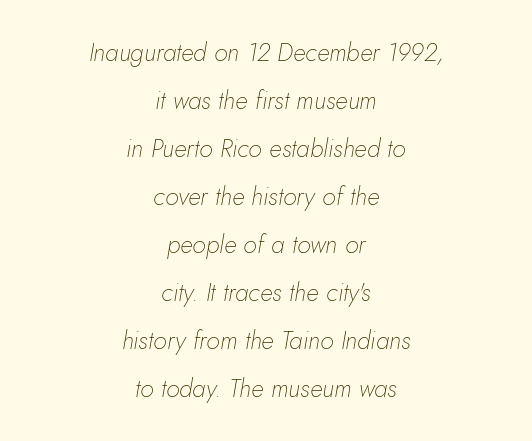
{"italic": "yes", "lean": "right", "slant_degrees": 10, "bold": "no", "underline": "no", "align": "center", "line_spacing": "loose", "line_spacing_ratio": 1.92, "letter_spacing": "normal", "letter_spacing_em": 0.0, "glyph_px": 25}
